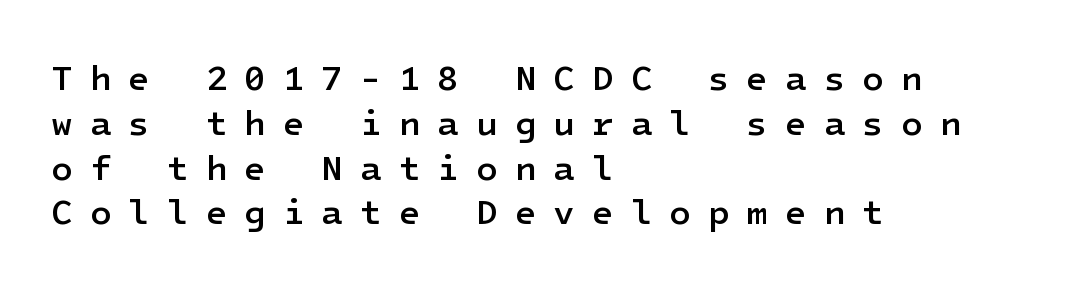
Q: Is the text bold? A: Semi-bold.
Q: Is the text italic (slanted)? A: No, it is upright.
Q: Is the typeface a serif or a sans-serif typeface? A: Sans-serif.
Q: Is the text underlined? A: No.
Q: How is the paragraph aligned? A: Left-aligned.
Q: Is the spacing between letters normal or unusually wide? A: Unusually wide.
Q: Is the spacing between lines tight, normal or loose? A: Normal.
Q: Width (condensed, normal, or wide)? A: Normal.
Q: Stroke contrast? A: Low.
Q: x-height? A: Medium.
